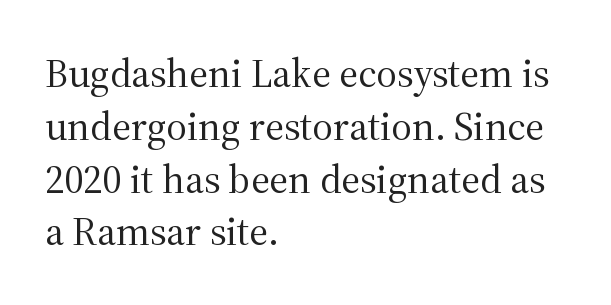
{"serif": "yes", "italic": "no", "bold": "no", "weight": "regular", "width": "normal", "stroke_contrast": "medium", "x_height": "medium", "monospaced": "no", "underline": "no", "align": "left", "line_spacing": "normal", "line_spacing_ratio": 1.32, "letter_spacing": "normal", "letter_spacing_em": 0.0, "glyph_px": 40}
